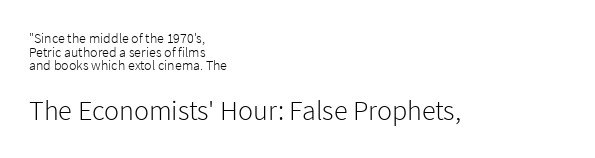
The image shows 28 px light sans-serif type, upright; set left-aligned, tight line spacing (0.97x), normal letter spacing, not underlined; the second (bottom) block is 2.0x larger; low stroke contrast and a medium x-height.
